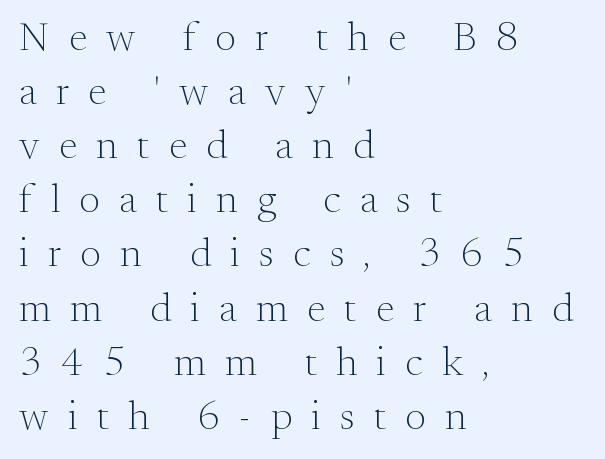
{"serif": "yes", "italic": "no", "bold": "no", "weight": "light", "width": "normal", "stroke_contrast": "medium", "x_height": "small", "monospaced": "no", "underline": "no", "align": "left", "line_spacing": "normal", "line_spacing_ratio": 1.32, "letter_spacing": "wide", "letter_spacing_em": 0.47, "glyph_px": 41}
